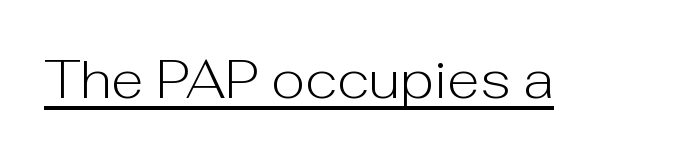
Q: Is the text bold? A: No.
Q: Is the text italic (slanted)? A: No, it is upright.
Q: Is the typeface a serif or a sans-serif typeface? A: Sans-serif.
Q: Is the text underlined? A: Yes.
Q: Is the spacing between letters normal or unusually wide? A: Normal.
Q: Width (condensed, normal, or wide)? A: Normal.
Q: Stroke contrast? A: Low.
Q: x-height? A: Medium.
Q: Monospaced? A: No.
